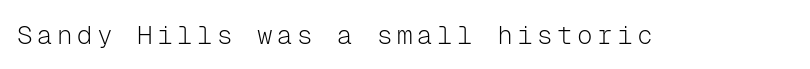
The image shows 26 px text type, upright; set not underlined.
